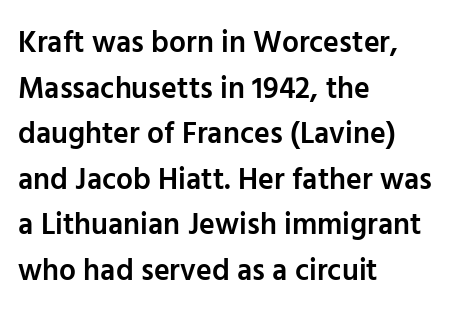
Strokes here are thickened, but only to semibold level. Classification — sans serif. Glyph-to-glyph distance matches everyday printed text. These lines are rendered in a variable-pitch font. Only glyphs here, with clear space below each row. The passage is arranged the way most books set body copy — flush left.
